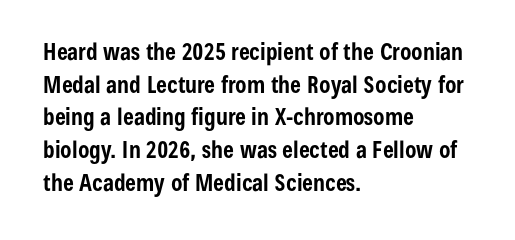
Here the glyphs are tracked normally, forming tight word shapes. One-word summary of the alignment: left. In terms of posture, this sample is upright. Notice how thick the strokes are: this is what a full bold looks like. The lines sit at an ordinary, default distance from one another.
